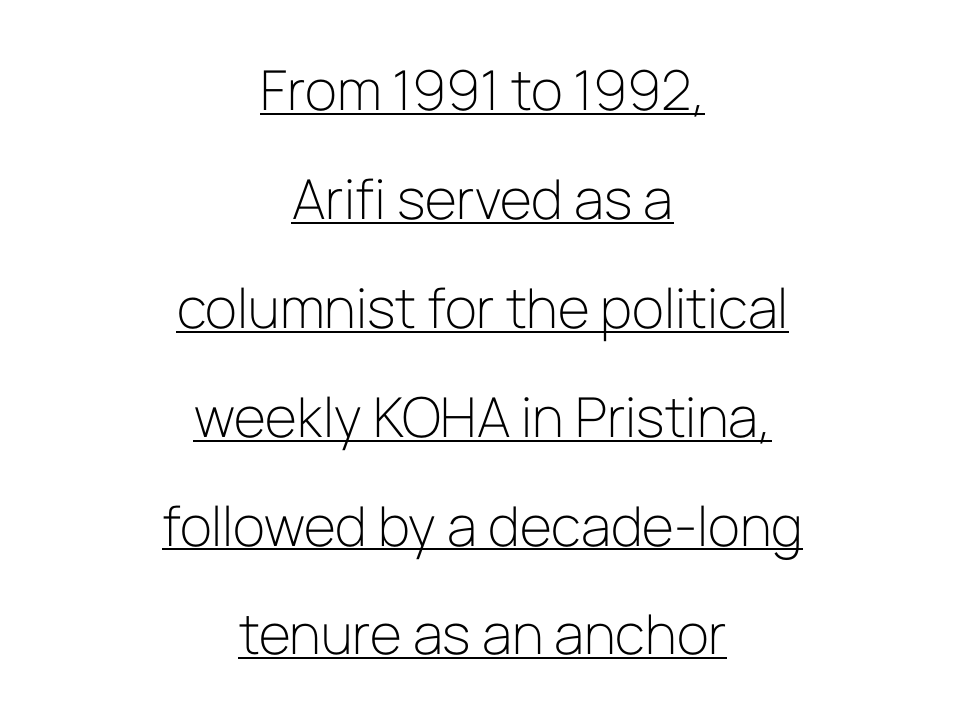
{"serif": "no", "italic": "no", "bold": "no", "weight": "light", "width": "normal", "stroke_contrast": "low", "x_height": "medium", "monospaced": "no", "underline": "yes", "align": "center", "line_spacing": "loose", "line_spacing_ratio": 1.98, "letter_spacing": "normal", "letter_spacing_em": 0.0, "glyph_px": 55}
